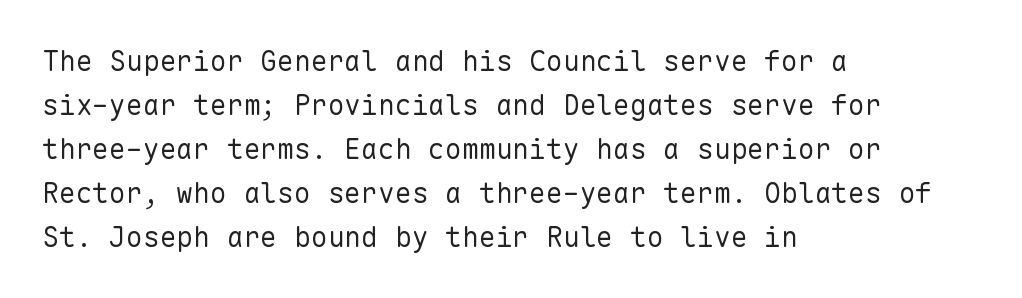
A typesetter would call this leading conventional body-copy spacing. Tracking here is standard; glyphs follow each other at the usual distance. Alignment: flush left. The face looks like a standard text weight, possibly lighter. The letters stand straight up with perfectly vertical stems.
